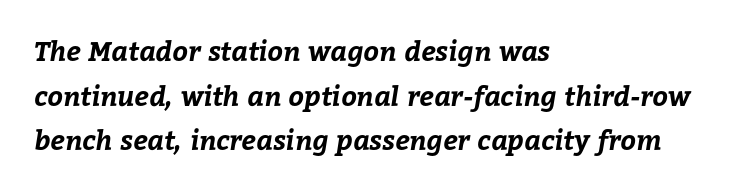
Q: Is the text bold? A: Yes.
Q: Is the text underlined? A: No.
Q: How is the paragraph aligned? A: Left-aligned.
Q: Is the spacing between letters normal or unusually wide? A: Normal.
Q: Is the spacing between lines tight, normal or loose? A: Normal.
